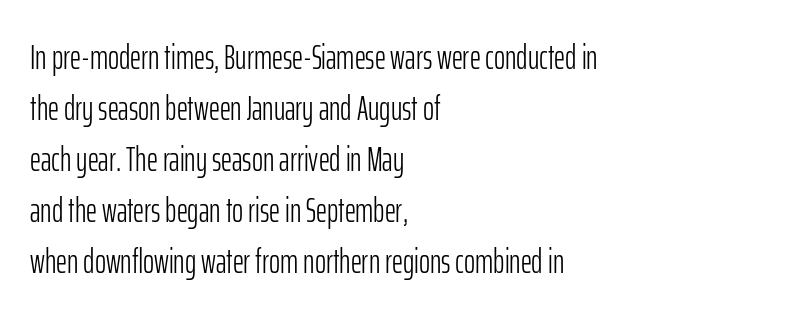
Varying glyph widths throughout — classic text-font behaviour. Nobody touched the tracking dial on this one. Short and long lines alike share a common starting point at left. Beneath every word, the page is bare. The type sits square on the baseline with zero lean.
